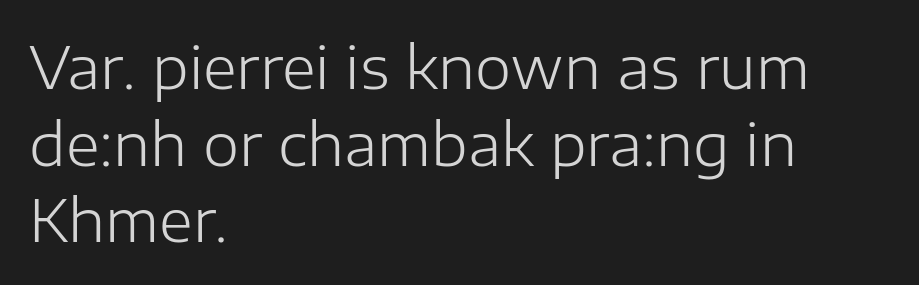
{"serif": "no", "italic": "no", "bold": "no", "weight": "light", "width": "normal", "stroke_contrast": "low", "x_height": "medium", "monospaced": "no", "underline": "no", "align": "left", "line_spacing": "normal", "line_spacing_ratio": 1.32, "letter_spacing": "normal", "letter_spacing_em": 0.0, "glyph_px": 58}
